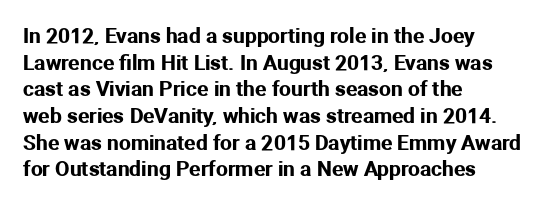
{"italic": "no", "underline": "no", "align": "left", "line_spacing": "normal", "line_spacing_ratio": 1.27, "letter_spacing": "normal", "letter_spacing_em": 0.0, "glyph_px": 21}
